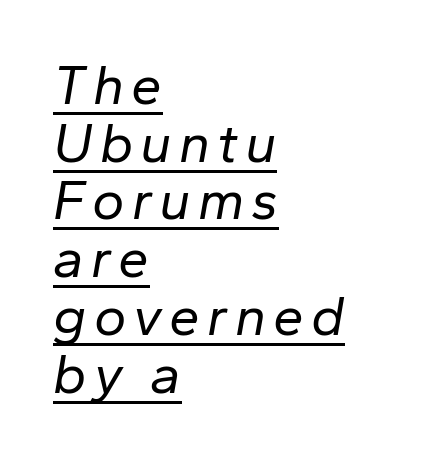
Q: Is the text bold? A: No.
Q: Is the text italic (slanted)? A: Yes, it leans right by about 10 degrees.
Q: Is the text underlined? A: Yes.
Q: How is the paragraph aligned? A: Left-aligned.
Q: Is the spacing between lines tight, normal or loose? A: Tight.
Q: Width (condensed, normal, or wide)? A: Normal.
Q: Stroke contrast? A: Low.
Q: x-height? A: Medium.
Q: Monospaced? A: No.
